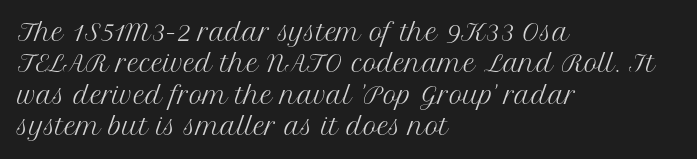
Q: Is the text bold? A: No.
Q: Is the text italic (slanted)? A: Yes.
Q: Is the text underlined? A: No.
Q: How is the paragraph aligned? A: Left-aligned.
Q: Is the spacing between letters normal or unusually wide? A: Normal.
Q: Is the spacing between lines tight, normal or loose? A: Normal.
